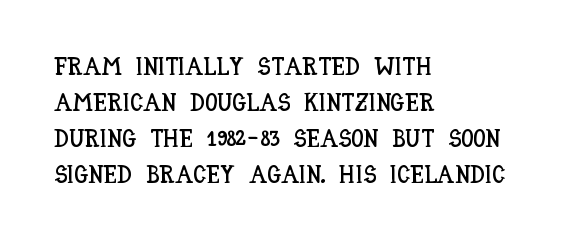
{"italic": "no", "underline": "no", "align": "left", "line_spacing": "normal", "line_spacing_ratio": 1.44, "letter_spacing": "normal", "letter_spacing_em": 0.0, "glyph_px": 25}
